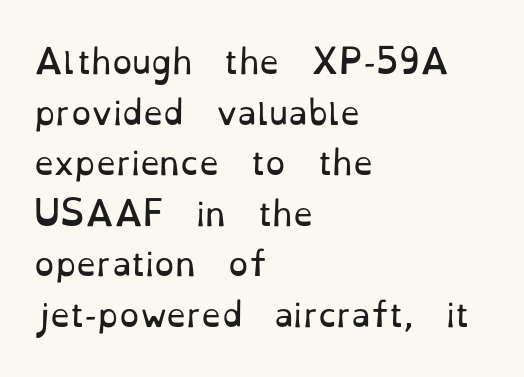
{"italic": "no", "bold": "no", "weight": "regular", "width": "normal", "stroke_contrast": "low", "x_height": "small", "monospaced": "no", "underline": "no", "align": "left", "line_spacing": "normal", "line_spacing_ratio": 1.58, "letter_spacing": "normal", "letter_spacing_em": 0.0, "glyph_px": 32}
